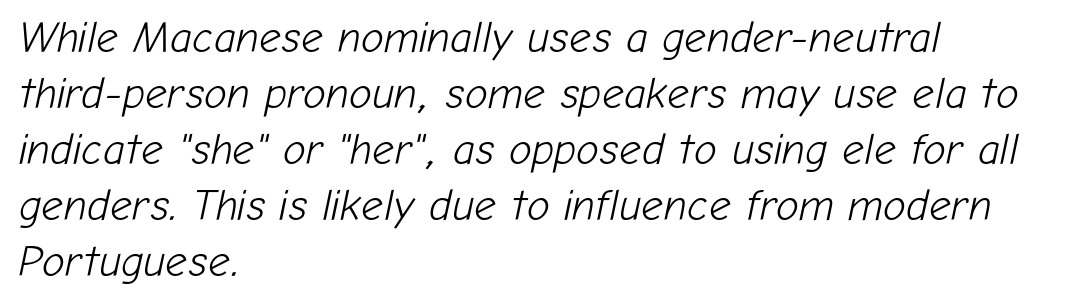
Q: Is the text bold? A: No.
Q: Is the text italic (slanted)? A: Yes, it leans right by about 12 degrees.
Q: Is the text underlined? A: No.
Q: How is the paragraph aligned? A: Left-aligned.
Q: Is the spacing between letters normal or unusually wide? A: Normal.
Q: Is the spacing between lines tight, normal or loose? A: Normal.
Q: Width (condensed, normal, or wide)? A: Normal.
Q: Stroke contrast? A: Low.
Q: x-height? A: Medium.
Q: Monospaced? A: No.
